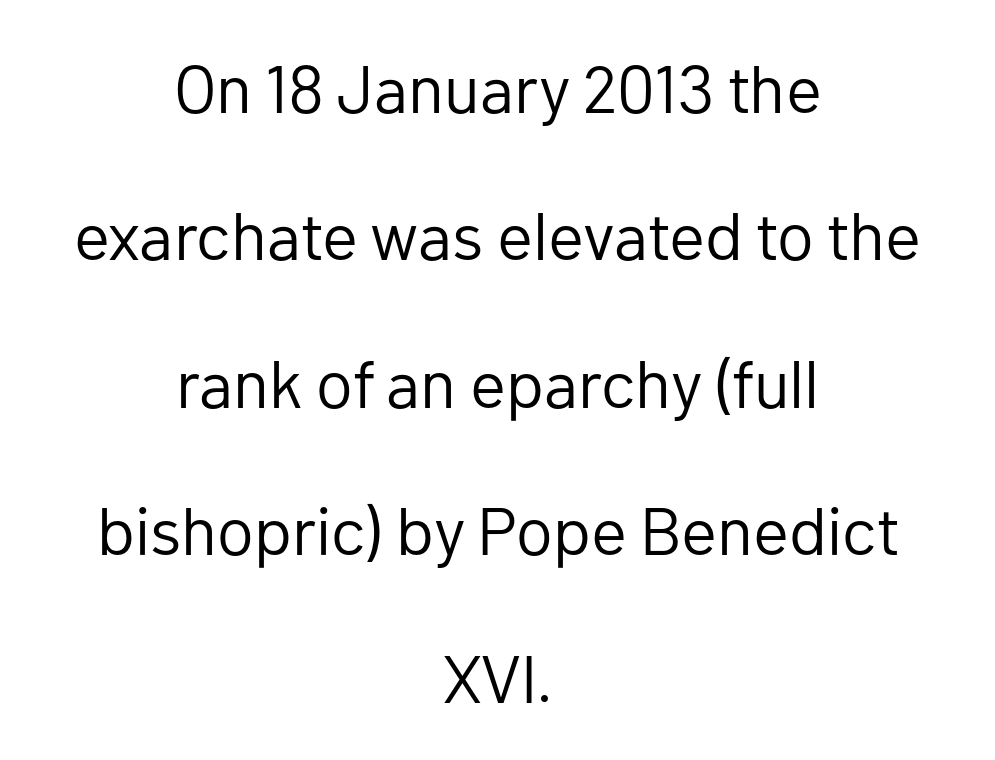
The rendering shows plain stroke endings on the letterforms — a sans-serif design. The rendering uses a large line-height, opening up the rows. Check under the words: just untouched page. Italic? Not at all — the glyphs are vertical. The font sits on the lighter half of the weight spectrum, regular included. The horizontal fit of the characters is conventional and even.
